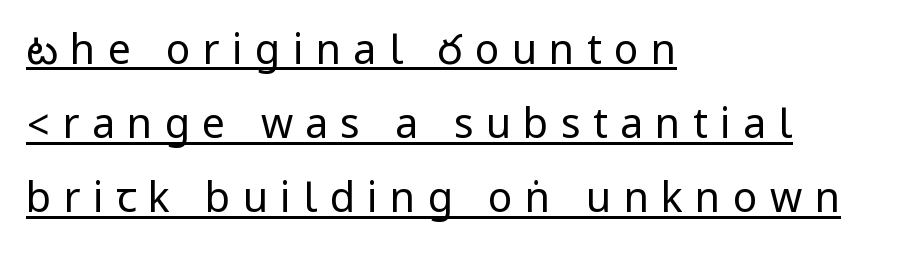
{"serif": "no", "italic": "no", "bold": "no", "weight": "regular", "width": "condensed", "stroke_contrast": "low", "underline": "yes", "align": "left", "line_spacing_ratio": 1.81, "letter_spacing": "wide", "letter_spacing_em": 0.3, "glyph_px": 41}
